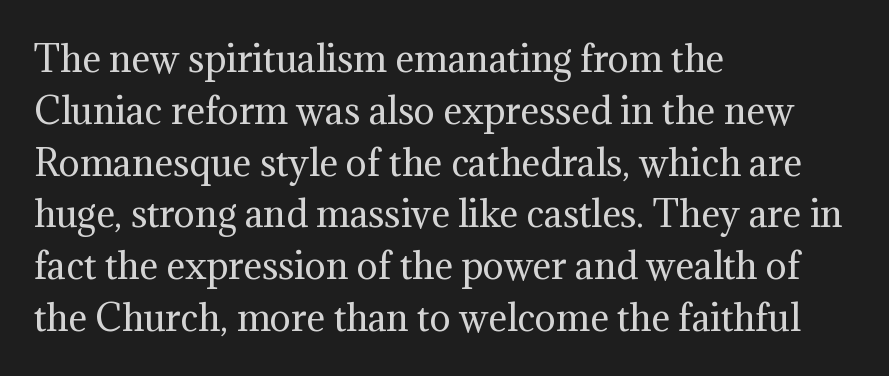
The image shows 35 px regular-weight serif type, upright; set left-aligned, normal line spacing (1.48x), normal letter spacing, not underlined; medium stroke contrast and a medium x-height.
